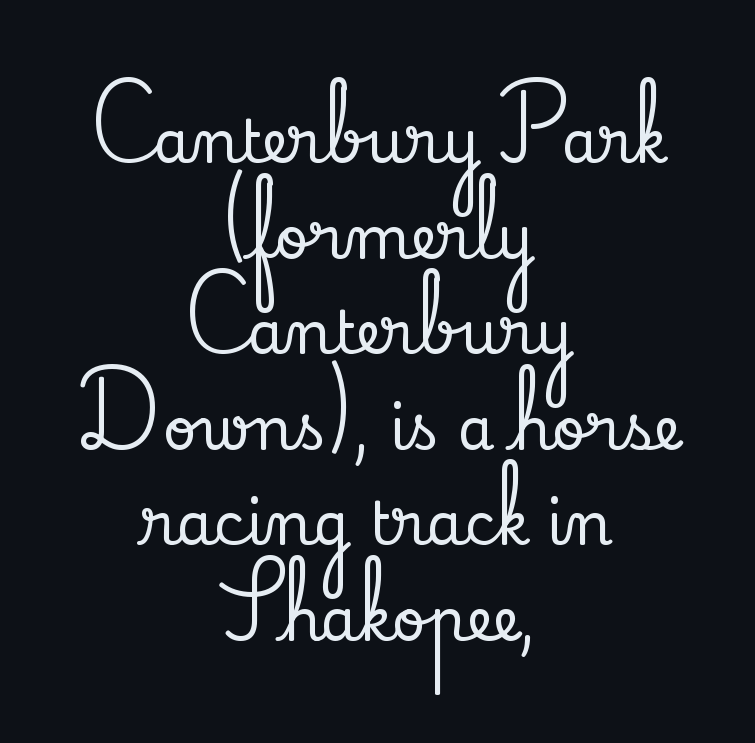
{"serif": "yes", "italic": "no", "width": "normal", "stroke_contrast": "low", "x_height": "small", "monospaced": "no", "underline": "no", "align": "center", "line_spacing": "normal", "line_spacing_ratio": 1.62, "letter_spacing": "normal", "letter_spacing_em": 0.0, "glyph_px": 59}
